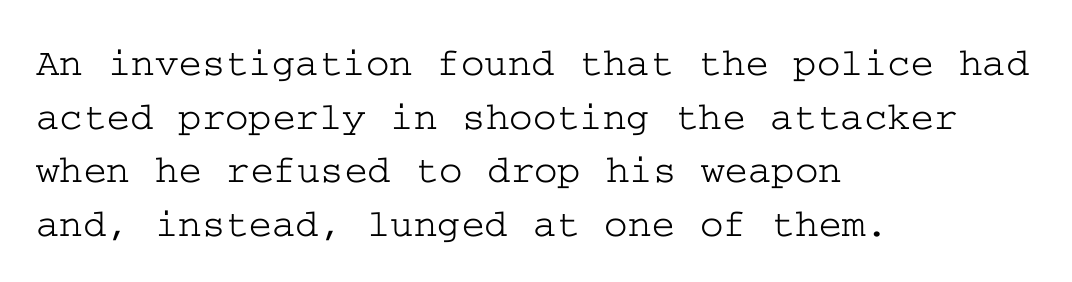
Honestly, the letter spacing is just normal — you wouldn't notice it. The specimen omits any rule beneath the text block's lines. Serifs: yes, visible at the terminals of the letterforms. Italic? Not at all — the glyphs are vertical.
